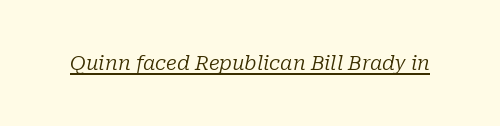
The image shows 20 px text type, italic (leaning right); set normal letter spacing, underlined.
